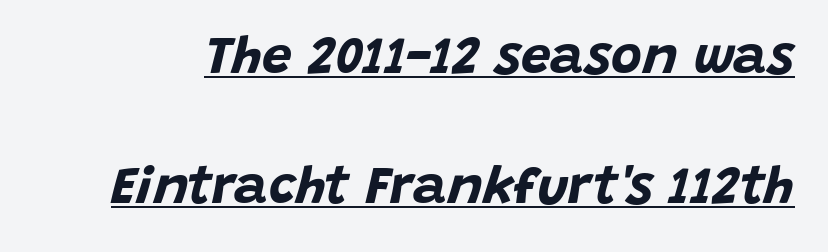
Q: Is the text bold? A: Yes.
Q: Is the text italic (slanted)? A: Yes, it leans right by about 15 degrees.
Q: Is the text underlined? A: Yes.
Q: Is the spacing between letters normal or unusually wide? A: Normal.
Q: Is the spacing between lines tight, normal or loose? A: Loose.
Q: Width (condensed, normal, or wide)? A: Normal.
Q: Stroke contrast? A: Low.
Q: x-height? A: Large.
Q: Monospaced? A: No.
